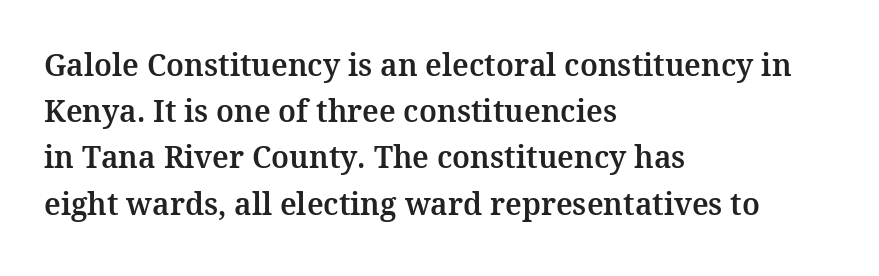
Do the characters align in a grid? No, the font is proportional. The passage shown has conventional tracking throughout. In CSS terms this would be text-align: left. A serif font was chosen for this passage.
